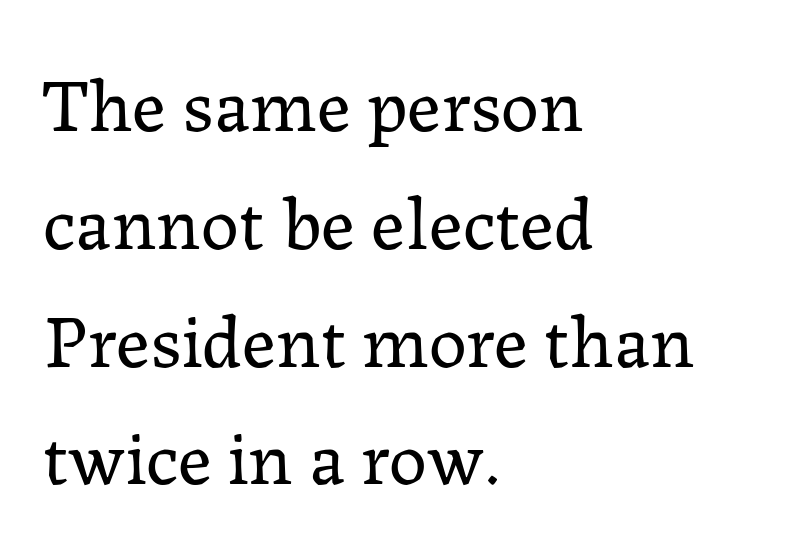
Each word holds together tightly as a unit, with standard inter-letter gaps. These lines stack with their left ends in a neat column. Caption: face not bold, strokes unweighted. Each letter keeps its own natural width here, so spacing adapts to shape. Letterform terminals end in serifs throughout the passage. Posture: upright roman.
